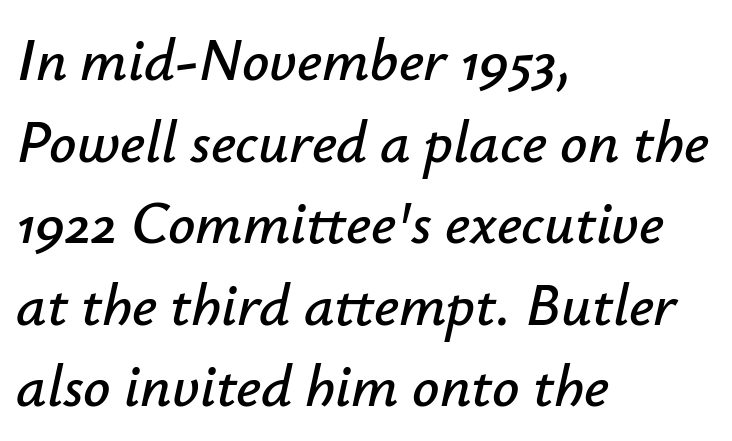
{"italic": "yes", "lean": "right", "slant_degrees": 12, "width": "normal", "stroke_contrast": "low", "x_height": "small", "monospaced": "no", "underline": "no", "align": "left", "line_spacing": "normal", "line_spacing_ratio": 1.36, "letter_spacing": "normal", "letter_spacing_em": 0.0, "glyph_px": 60}
